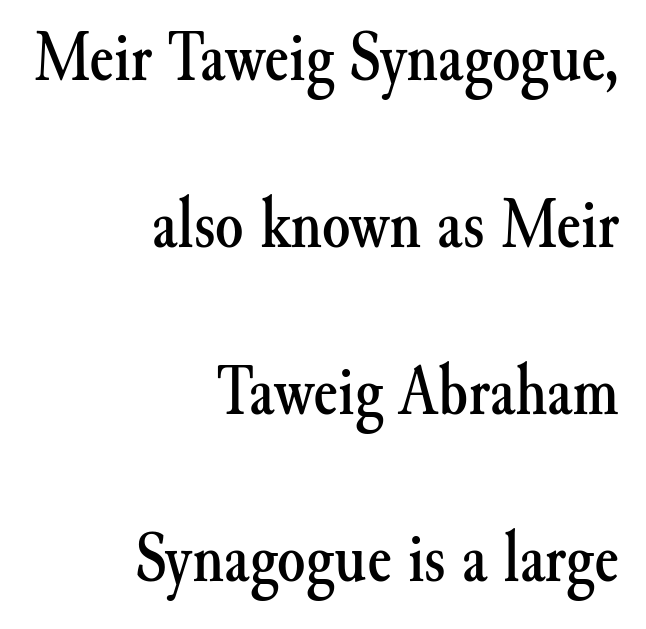
The lettering stays uniformly vertical, giving the passage a roman look. Regarding serifs, this sample has them. Rows of type keep a wide berth in the vertical direction. The letters advance in unequal steps, a hallmark of proportional type.
